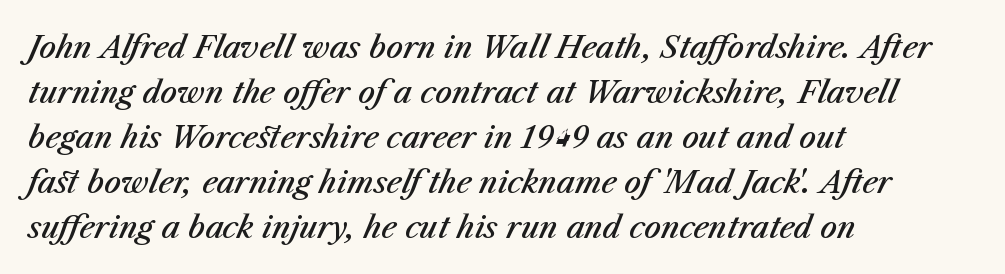
The image shows 30 px semibold type, italic (leaning right); set left-aligned, normal line spacing (1.5x), normal letter spacing, not underlined; medium stroke contrast and a medium x-height.
